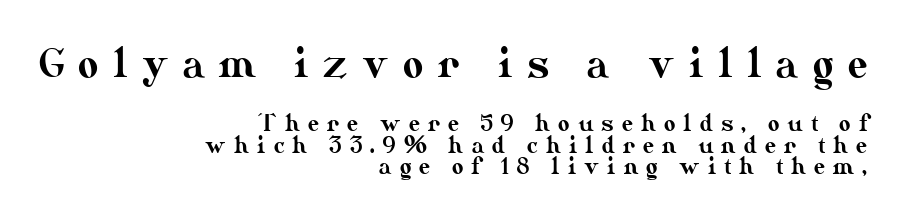
The image shows 39 px text type, upright; set right-aligned, tight line spacing (0.99x), unusually wide letter spacing (+0.37 em), not underlined; the first (top) block is 1.77x larger; medium stroke contrast and a small x-height.
